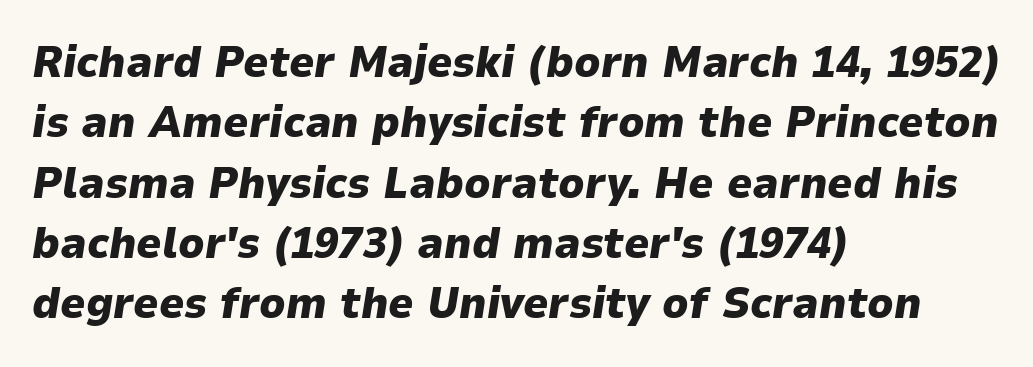
Summary of weight: heavy, a full bold. You could not count columns in this text — the font is proportionally spaced. One-word summary of the alignment: left. Rendered with sloped, italic letterforms. These lines keep a tight, regular rhythm from letter to letter.
